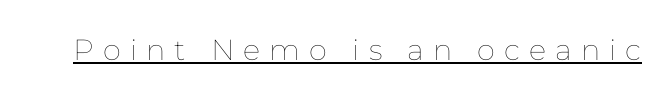
{"italic": "no", "bold": "no", "weight": "thin", "width": "normal", "stroke_contrast": "low", "x_height": "medium", "monospaced": "no", "underline": "yes", "letter_spacing": "wide", "letter_spacing_em": 0.31, "glyph_px": 29}
